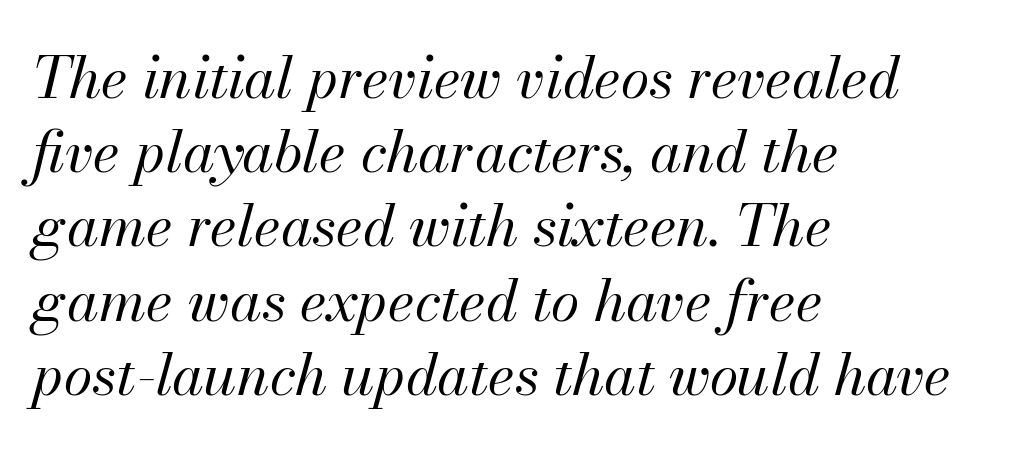
Q: Is the text bold? A: No.
Q: Is the text italic (slanted)? A: Yes, it leans right by about 13 degrees.
Q: Is the text underlined? A: No.
Q: How is the paragraph aligned? A: Left-aligned.
Q: Is the spacing between letters normal or unusually wide? A: Normal.
Q: Is the spacing between lines tight, normal or loose? A: Normal.
Q: Width (condensed, normal, or wide)? A: Normal.
Q: Stroke contrast? A: Medium.
Q: x-height? A: Small.
Q: Monospaced? A: No.
